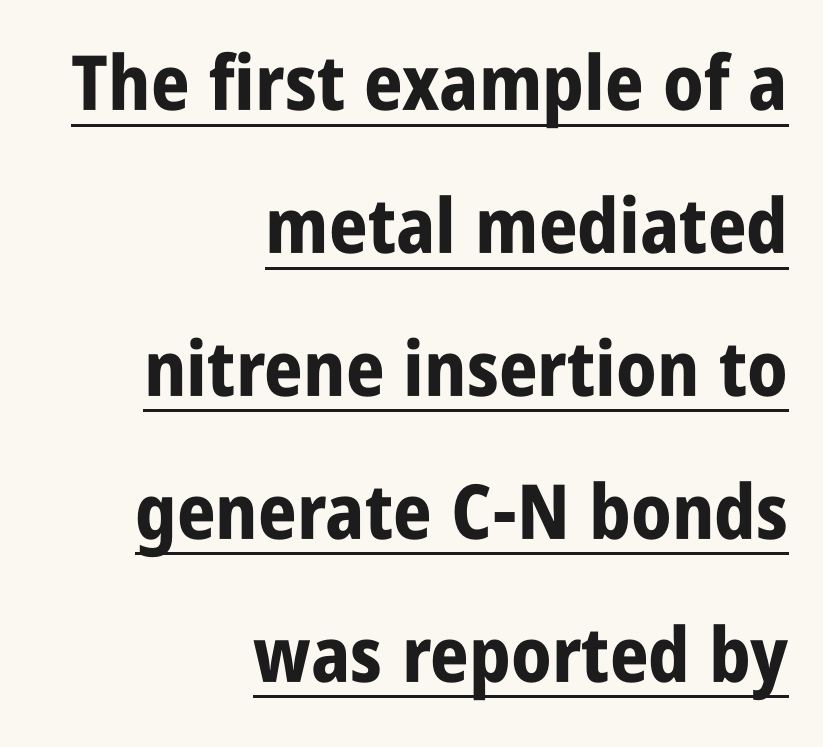
Q: Is the text bold? A: Yes.
Q: Is the text italic (slanted)? A: No, it is upright.
Q: Is the typeface a serif or a sans-serif typeface? A: Sans-serif.
Q: Is the text underlined? A: Yes.
Q: How is the paragraph aligned? A: Right-aligned.
Q: Is the spacing between letters normal or unusually wide? A: Normal.
Q: Width (condensed, normal, or wide)? A: Condensed.
Q: Stroke contrast? A: Low.
Q: x-height? A: Large.
Q: Monospaced? A: No.
